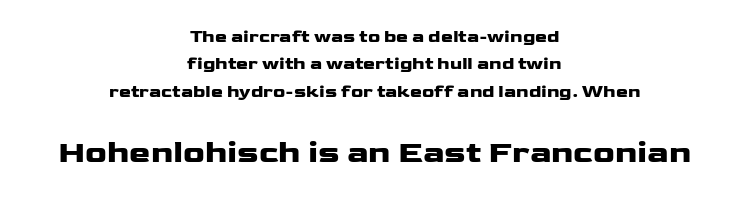
The image shows 32 px heavy, wide sans-serif type, upright; set centered, normal line spacing (1.52x), normal letter spacing, not underlined; the second (bottom) block is 1.78x larger; low stroke contrast and a medium x-height.
